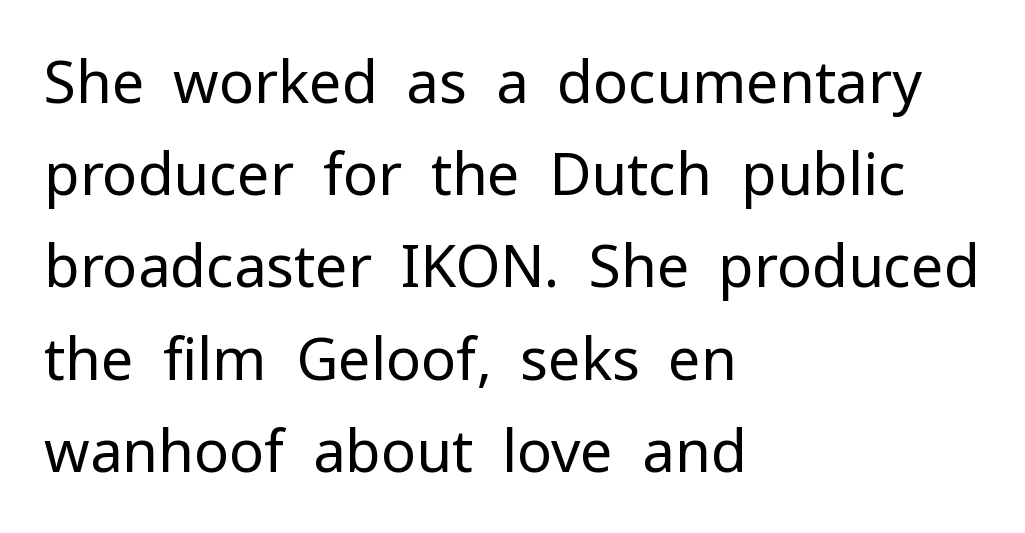
Does the copy run flush right? No — it runs flush left. The letters stand straight up with perfectly vertical stems. Do the characters align in a grid? No, the font is proportional. Bold? No — there's no thickening of the strokes. The face used here is a sans, in the tradition of grotesques and geometrics. No extra tracking has been applied to these lines.
